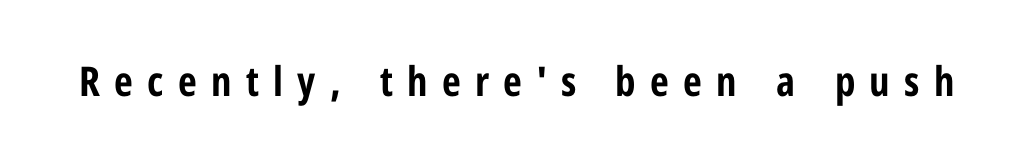
The image shows 41 px bold, condensed sans-serif type, upright; set unusually wide letter spacing (+0.35 em), not underlined; low stroke contrast and a medium x-height.
